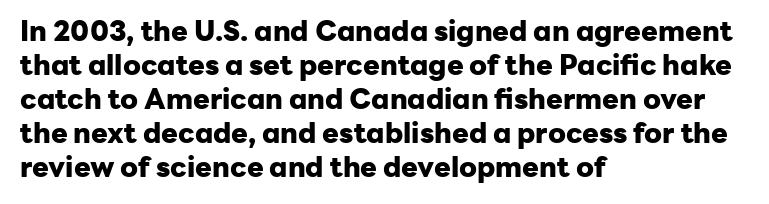
The image shows 28 px heavy sans-serif type, upright; set left-aligned, line spacing 1.21x, normal letter spacing, not underlined; low stroke contrast and a medium x-height.
